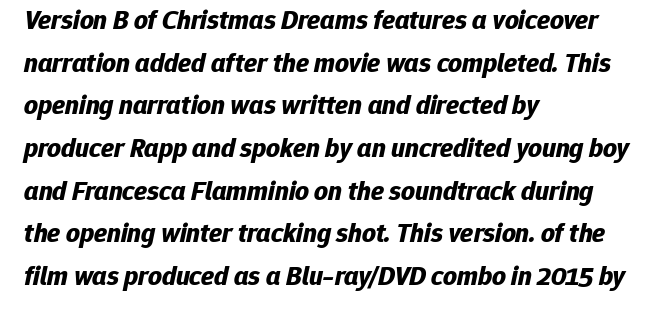
{"italic": "yes", "lean": "right", "slant_degrees": 12, "bold": "yes", "underline": "no", "align": "left", "line_spacing": "normal", "line_spacing_ratio": 1.58, "letter_spacing": "normal", "letter_spacing_em": 0.0, "glyph_px": 27}
